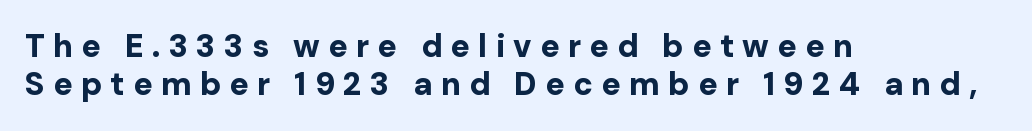
Q: Is the text bold? A: Yes.
Q: Is the text italic (slanted)? A: No, it is upright.
Q: Is the typeface a serif or a sans-serif typeface? A: Sans-serif.
Q: Is the text underlined? A: No.
Q: How is the paragraph aligned? A: Left-aligned.
Q: Is the spacing between letters normal or unusually wide? A: Unusually wide.
Q: Width (condensed, normal, or wide)? A: Normal.
Q: Stroke contrast? A: Low.
Q: x-height? A: Medium.
Q: Monospaced? A: No.
